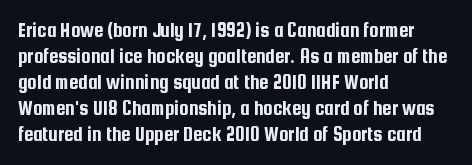
The image shows 21 px text type, upright; set left-aligned, line spacing 1.24x, normal letter spacing, not underlined.
